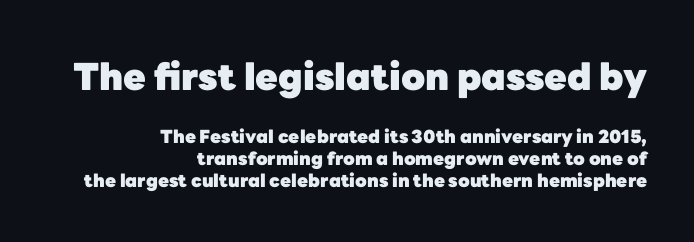
The earlier block is typeset at a bigger size than the later block. Font category for this specimen: sans-serif. The lines are quadded right. A typesetter would call this proportional, since set widths differ per character. Observe the ordinary spacing: letters are neighbours, not strangers. Glance below the letters and you will spot only blank space.
